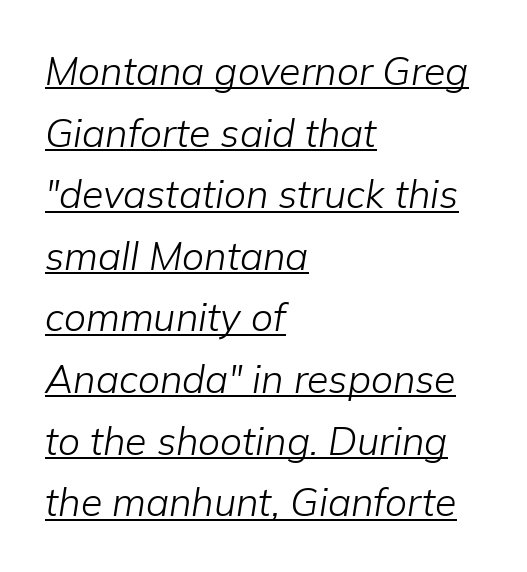
The image shows 39 px light type, italic (leaning right); set left-aligned, normal line spacing (1.58x), normal letter spacing, underlined; low stroke contrast and a medium x-height.
